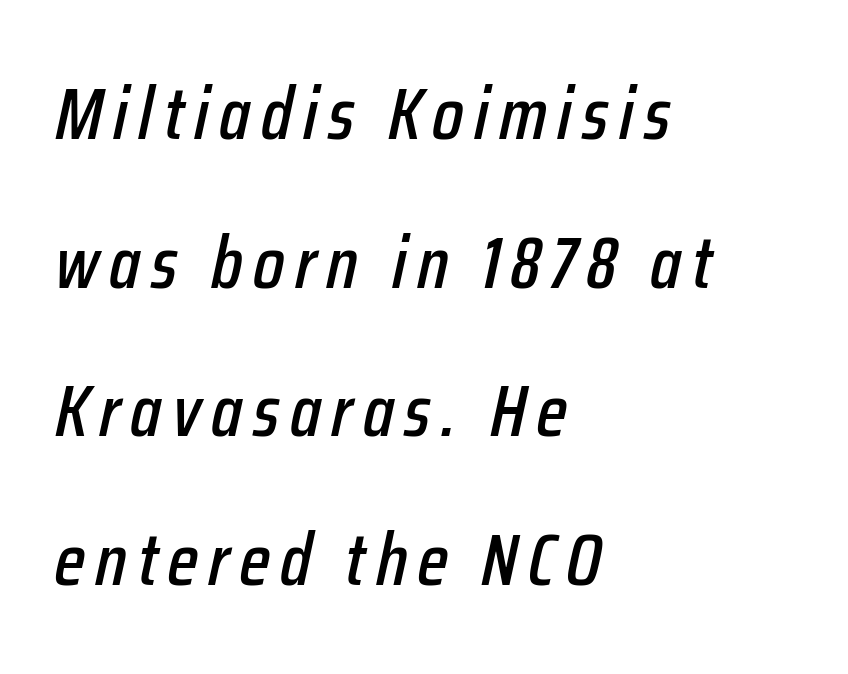
Q: Is the text italic (slanted)? A: Yes, it leans right by about 12 degrees.
Q: Is the text underlined? A: No.
Q: How is the paragraph aligned? A: Left-aligned.
Q: Is the spacing between lines tight, normal or loose? A: Loose.
Q: Width (condensed, normal, or wide)? A: Condensed.
Q: Stroke contrast? A: Low.
Q: x-height? A: Medium.
Q: Monospaced? A: No.
